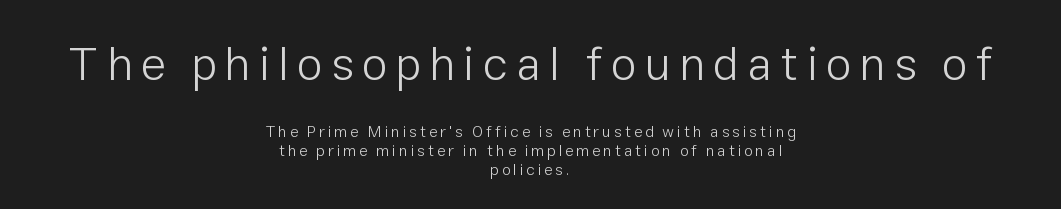
{"serif": "no", "italic": "no", "bold": "no", "weight": "light", "width": "normal", "stroke_contrast": "low", "x_height": "medium", "monospaced": "no", "underline": "no", "align": "center", "line_spacing_ratio": 1.19, "larger_block": "first", "size_ratio": 2.94, "glyph_px": 47}
